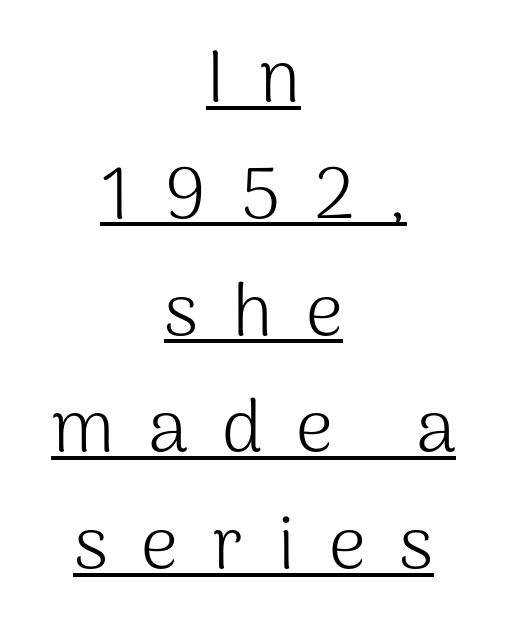
The face used here is rendered with a markedly widened letterfit. The sample's only ornament is a line tracing under the words. Both edges are ragged and mirror each other, which tells us the setting is centered. This rendering employs a face without finishing strokes, i.e., a sans-serif. The letters stand straight up with perfectly vertical stems. These lines are rendered in a variable-pitch font.
